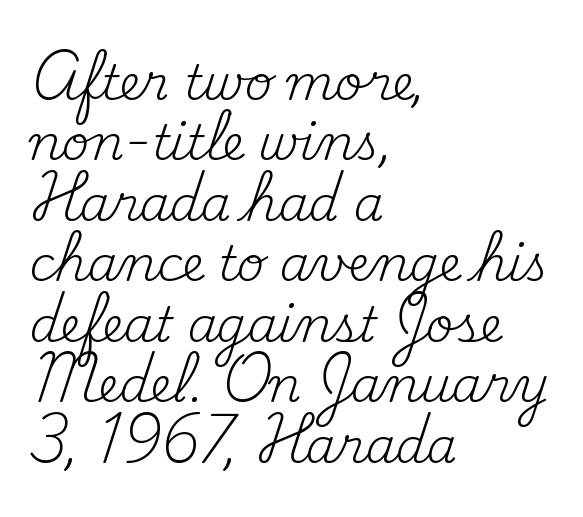
The image shows 48 px regular-weight serif type; set left-aligned, normal line spacing (1.26x), normal letter spacing, not underlined; medium stroke contrast and a small x-height.
